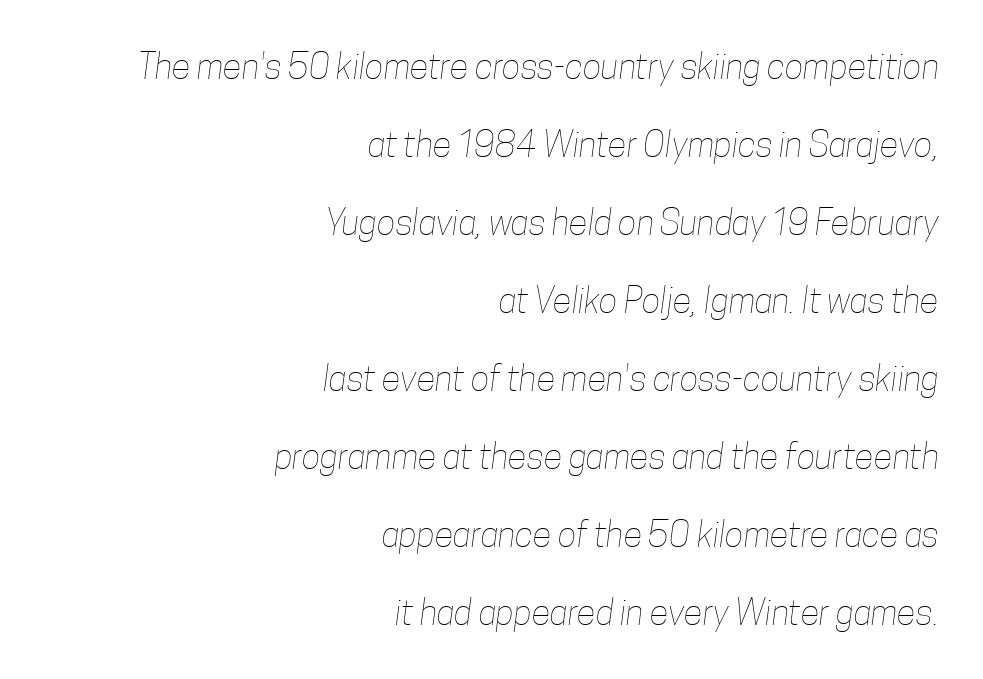
The rendering uses natural spacing where letterforms have individual widths. Default kerning and tracking; the words read as compact shapes. A typesetter would call this leading open, well beyond the default. The font sits on the lighter half of the weight spectrum, regular included.
